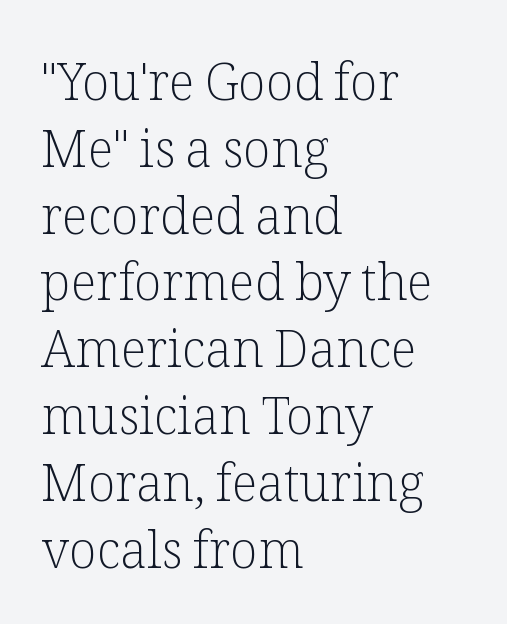
The face used here is seriffed, in the tradition of book romans. The line texture is even and compact thanks to regular tracking. The passage shown is typed in a proportional face where columns would drift. A student would call this left alignment; a typographer would say flush left, rag right. Stem width sits at or under what a default text font uses.
